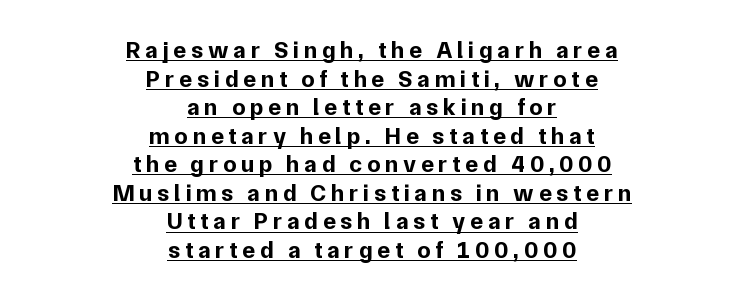
Q: Is the text bold? A: Yes.
Q: Is the text italic (slanted)? A: No, it is upright.
Q: Is the text underlined? A: Yes.
Q: How is the paragraph aligned? A: Centered.
